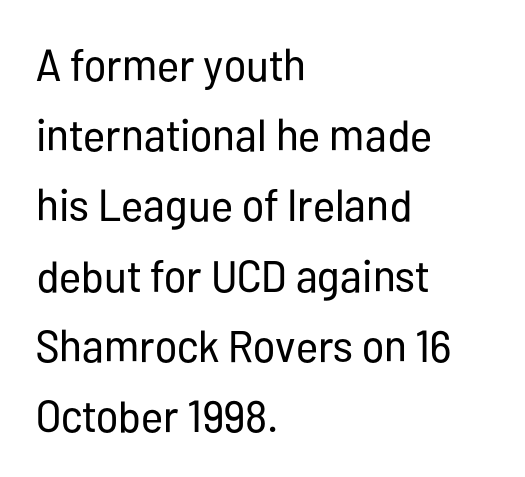
Q: Is the text bold? A: No.
Q: Is the text italic (slanted)? A: No, it is upright.
Q: Is the typeface a serif or a sans-serif typeface? A: Sans-serif.
Q: Is the text underlined? A: No.
Q: How is the paragraph aligned? A: Left-aligned.
Q: Is the spacing between letters normal or unusually wide? A: Normal.
Q: Is the spacing between lines tight, normal or loose? A: Normal.
Q: Width (condensed, normal, or wide)? A: Condensed.
Q: Stroke contrast? A: Low.
Q: x-height? A: Medium.
Q: Monospaced? A: No.
